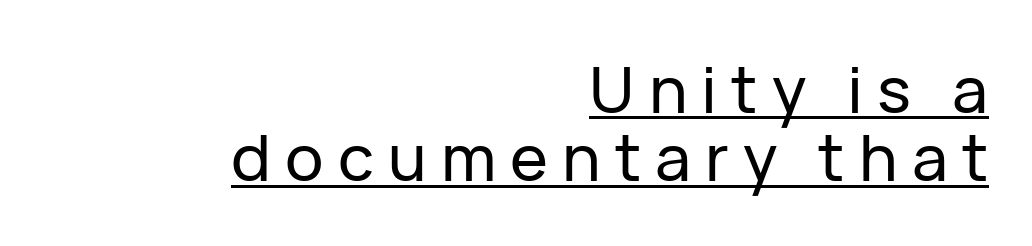
Q: Is the text italic (slanted)? A: No, it is upright.
Q: Is the typeface a serif or a sans-serif typeface? A: Sans-serif.
Q: Is the text underlined? A: Yes.
Q: How is the paragraph aligned? A: Right-aligned.
Q: Is the spacing between letters normal or unusually wide? A: Unusually wide.
Q: Is the spacing between lines tight, normal or loose? A: Tight.
Q: Width (condensed, normal, or wide)? A: Normal.
Q: Stroke contrast? A: Low.
Q: x-height? A: Medium.
Q: Monospaced? A: No.
